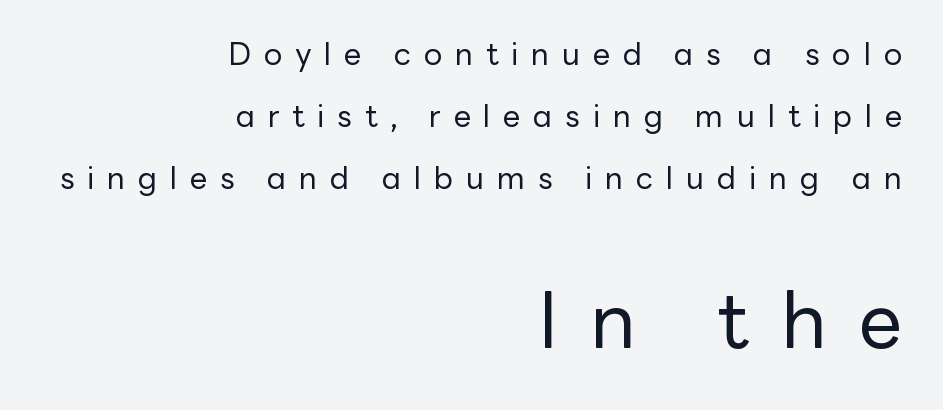
Q: Is the text bold? A: No.
Q: Is the text italic (slanted)? A: No, it is upright.
Q: Is the typeface a serif or a sans-serif typeface? A: Sans-serif.
Q: Is the text underlined? A: No.
Q: How is the paragraph aligned? A: Right-aligned.
Q: Is the spacing between letters normal or unusually wide? A: Unusually wide.
Q: Is the spacing between lines tight, normal or loose? A: Loose.
Q: Which block of text is set in a larger size, the first (top) or the second (bottom)? A: The second (bottom) one.
Q: Width (condensed, normal, or wide)? A: Normal.
Q: Stroke contrast? A: Low.
Q: x-height? A: Medium.
Q: Monospaced? A: No.
